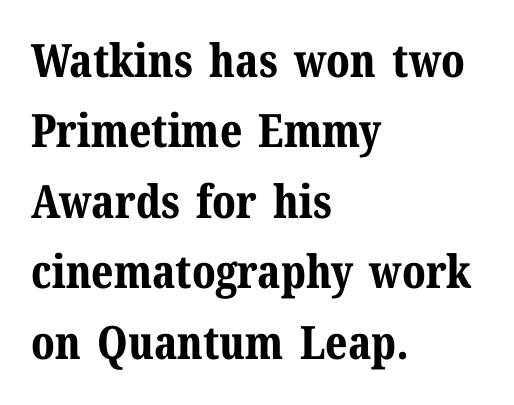
Q: Is the text bold? A: Yes.
Q: Is the text italic (slanted)? A: No, it is upright.
Q: Is the typeface a serif or a sans-serif typeface? A: Serif.
Q: Is the text underlined? A: No.
Q: How is the paragraph aligned? A: Left-aligned.
Q: Is the spacing between letters normal or unusually wide? A: Normal.
Q: Is the spacing between lines tight, normal or loose? A: Normal.
Q: Width (condensed, normal, or wide)? A: Normal.
Q: Stroke contrast? A: Medium.
Q: x-height? A: Medium.
Q: Monospaced? A: No.
